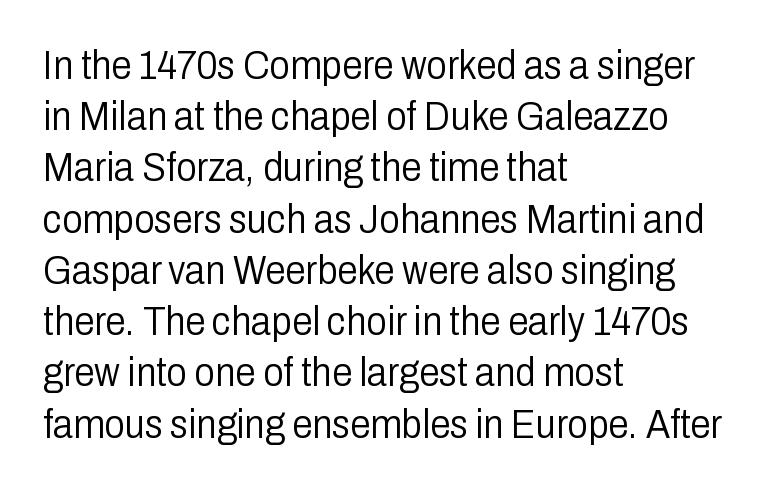
The letterforms sit at book weight or below. The paragraph shown leans on its left margin. Nobody drew a line under any word here. Think of a printed novel: that variable character pitch is what you see here. Quick note: interline space is typical. A typesetter would call this zero additional tracking.
